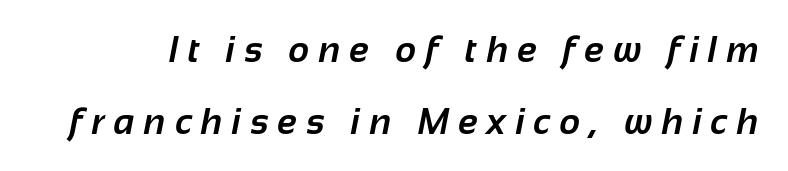
The image shows 36 px bold sans-serif type; set loose line spacing (2.0x), unusually wide letter spacing (+0.26 em), not underlined; low stroke contrast and a medium x-height.
